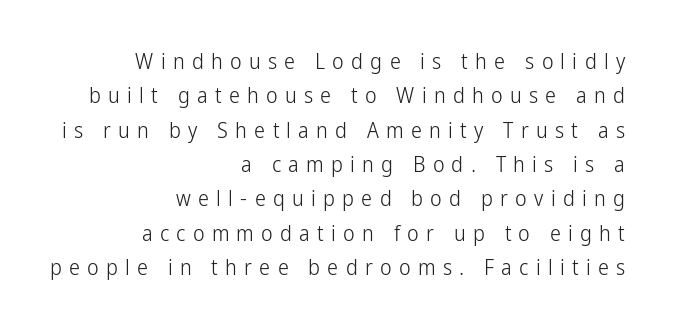
The paragraph shown leans on its right margin. No letter is thick-stroked: the sample isn't bold. How are the letters spaced? Widely, with obvious added tracking. Beneath every word, the page is bare. Unlike italic type, these characters show no tilt at all. Summary of vertical rhythm: regular, with standard interline spacing.
